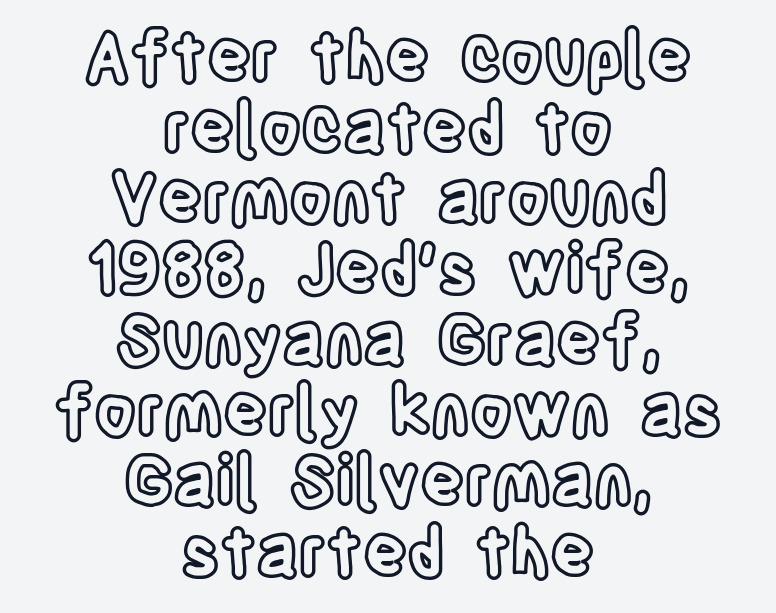
The image shows 68 px condensed type, upright; set centered, tight line spacing (1.04x), normal letter spacing, not underlined; a large x-height.
